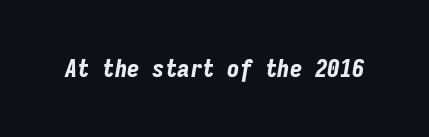
{"italic": "yes", "lean": "right", "slant_degrees": 9, "bold": "yes", "underline": "no", "letter_spacing": "normal", "letter_spacing_em": 0.0, "glyph_px": 25}
